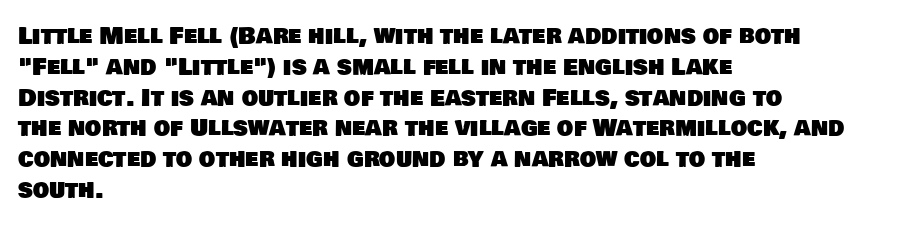
Spacing between characters is what you'd get straight out of the box. Evenly set lines give the paragraph a standard silhouette. Clear beneath every line of the passage. These lines are set flush left with a ragged right edge.
